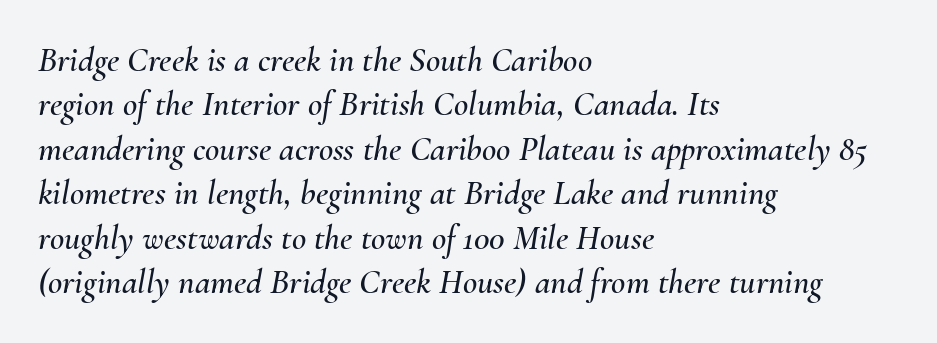
{"italic": "yes", "lean": "right", "slant_degrees": 10, "width": "normal", "stroke_contrast": "medium", "x_height": "small", "monospaced": "no", "underline": "no", "align": "left", "line_spacing": "normal", "line_spacing_ratio": 1.27, "letter_spacing": "normal", "letter_spacing_em": 0.0, "glyph_px": 35}
